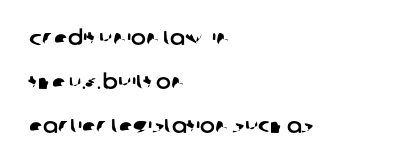
Q: Is the text underlined? A: No.
Q: How is the paragraph aligned? A: Left-aligned.
Q: Is the spacing between letters normal or unusually wide? A: Normal.
Q: Is the spacing between lines tight, normal or loose? A: Loose.
